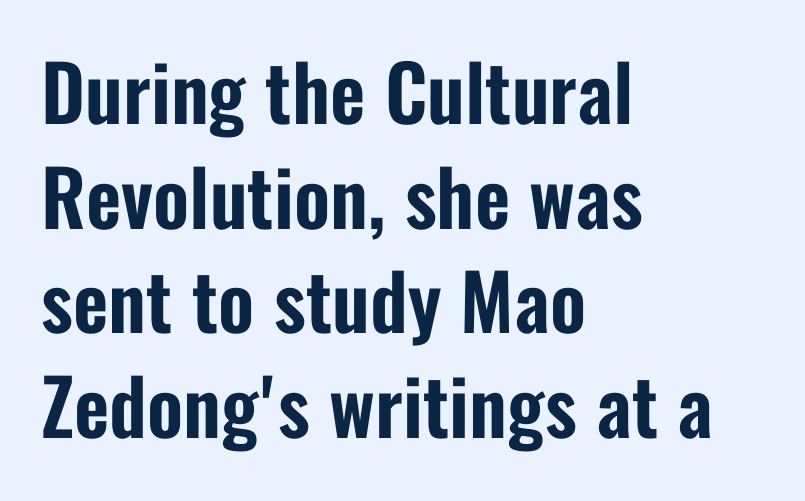
Q: Is the text italic (slanted)? A: No, it is upright.
Q: Is the typeface a serif or a sans-serif typeface? A: Sans-serif.
Q: Is the text underlined? A: No.
Q: How is the paragraph aligned? A: Left-aligned.
Q: Is the spacing between letters normal or unusually wide? A: Normal.
Q: Is the spacing between lines tight, normal or loose? A: Normal.
Q: Width (condensed, normal, or wide)? A: Condensed.
Q: Stroke contrast? A: Low.
Q: x-height? A: Medium.
Q: Monospaced? A: No.
